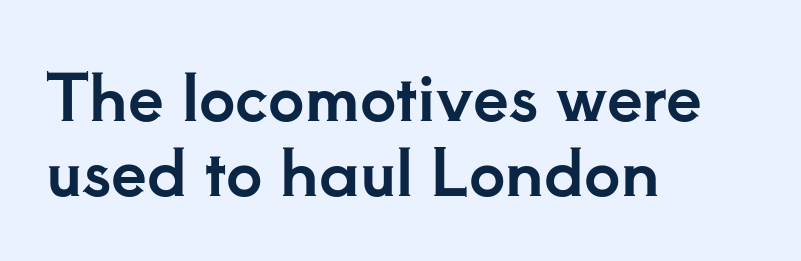
Q: Is the text italic (slanted)? A: No, it is upright.
Q: Is the typeface a serif or a sans-serif typeface? A: Serif.
Q: Is the text underlined? A: No.
Q: How is the paragraph aligned? A: Left-aligned.
Q: Is the spacing between letters normal or unusually wide? A: Normal.
Q: Width (condensed, normal, or wide)? A: Normal.
Q: Stroke contrast? A: Low.
Q: x-height? A: Small.
Q: Monospaced? A: No.
